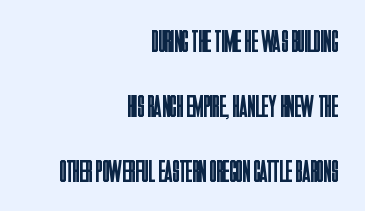
The image shows 31 px regular-weight, condensed sans-serif type, upright; set right-aligned, loose line spacing (2.09x), normal letter spacing, not underlined; low stroke contrast and a large x-height.
